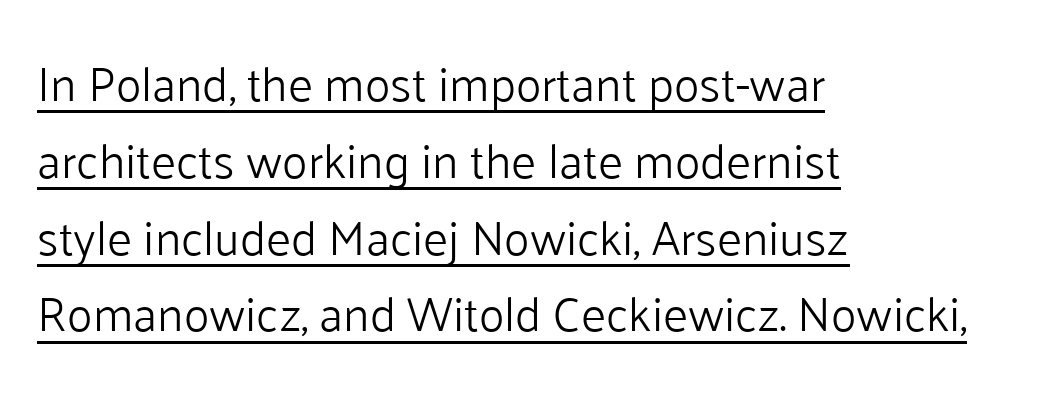
Visually the block forms a straight wall on the left and a jagged coastline on the right. Summary of vertical rhythm: regular, with standard interline spacing. The rendering uses natural spacing where letterforms have individual widths. Weight: regular or lighter. Does a line run under the words? Yes, clearly.
